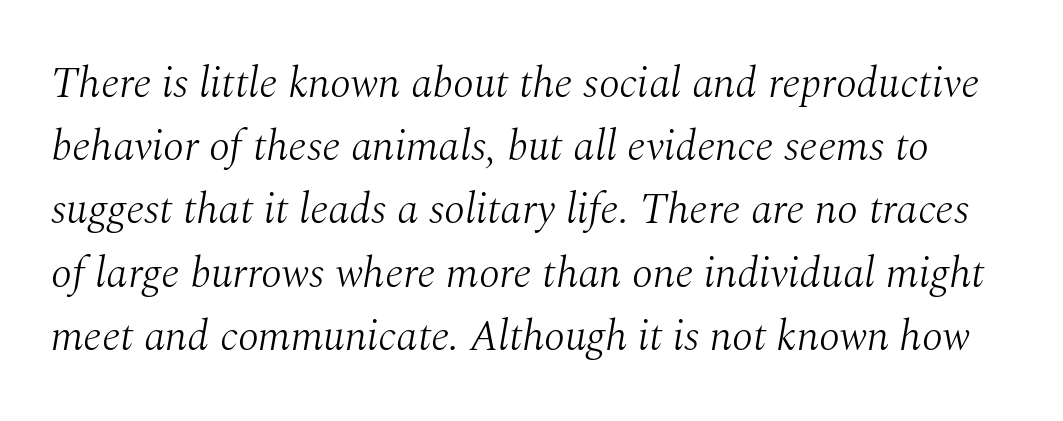
The image shows 43 px light serif type, italic (leaning right); set normal line spacing (1.47x), normal letter spacing, not underlined; medium stroke contrast and a medium x-height.
